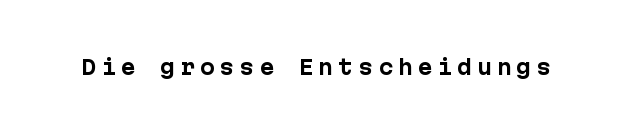
Between one letter and the next there's a generous, obvious gap. The glyphs are unaccompanied by any horizontal stroke below them. A full-strength bold gives these letters their thick strokes. A typesetter would mark this as roman, not italic.
